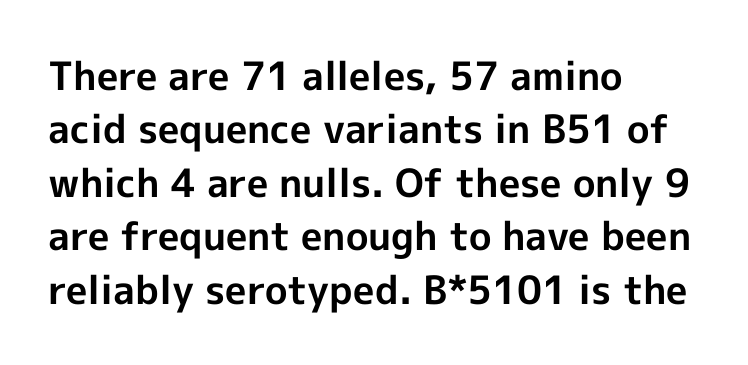
The image shows 39 px bold sans-serif type, upright; set left-aligned, normal line spacing (1.37x), normal letter spacing, not underlined; a medium x-height.
